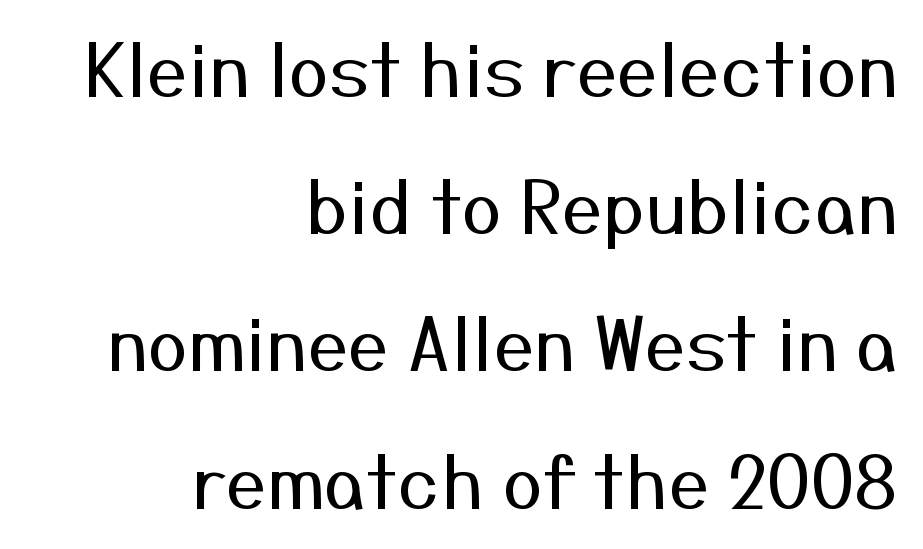
Q: Is the text bold? A: No.
Q: Is the text italic (slanted)? A: No, it is upright.
Q: Is the typeface a serif or a sans-serif typeface? A: Sans-serif.
Q: Is the text underlined? A: No.
Q: How is the paragraph aligned? A: Right-aligned.
Q: Is the spacing between letters normal or unusually wide? A: Normal.
Q: Width (condensed, normal, or wide)? A: Normal.
Q: Stroke contrast? A: Medium.
Q: x-height? A: Medium.
Q: Monospaced? A: No.
